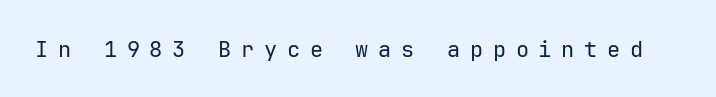
Q: Is the text bold? A: No.
Q: Is the text italic (slanted)? A: No, it is upright.
Q: Is the text underlined? A: No.
Q: Is the spacing between letters normal or unusually wide? A: Unusually wide.
